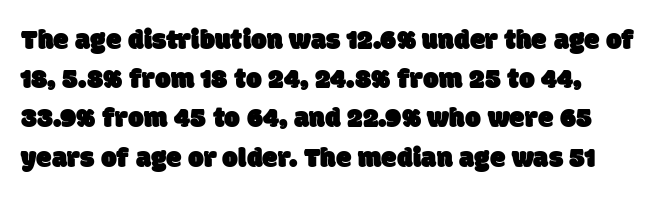
A student would call this left alignment; a typographer would say flush left, rag right. Proportional: the letters do not fall into vertical columns. Honestly, there is no underline to notice here at all. Standard letterfit; no display-style spreading of the glyphs.
